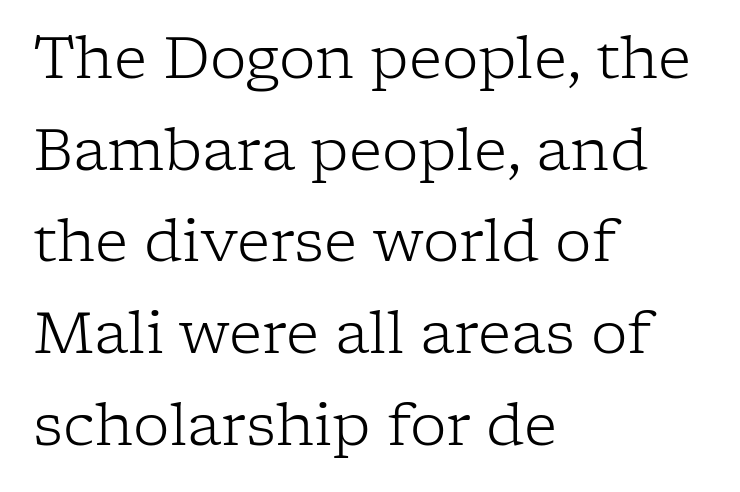
The image shows 58 px light serif type, upright; set left-aligned, normal line spacing (1.58x), normal letter spacing, not underlined; low stroke contrast and a medium x-height.
